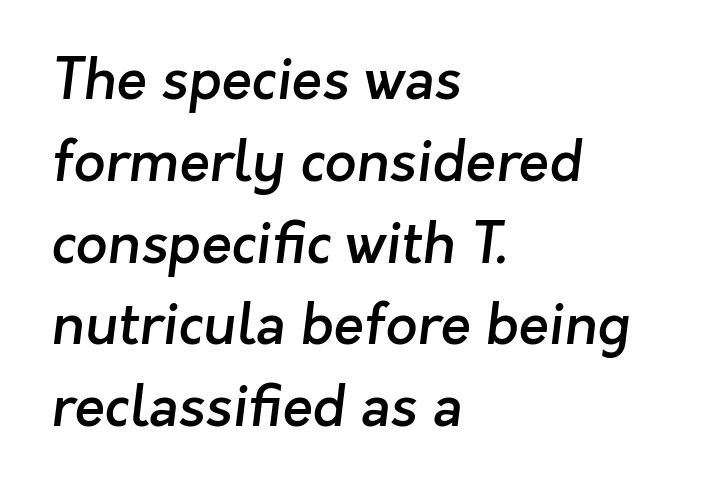
Q: Is the text bold? A: Semi-bold.
Q: Is the typeface a serif or a sans-serif typeface? A: Sans-serif.
Q: Is the text underlined? A: No.
Q: How is the paragraph aligned? A: Left-aligned.
Q: Is the spacing between letters normal or unusually wide? A: Normal.
Q: Is the spacing between lines tight, normal or loose? A: Normal.
Q: Width (condensed, normal, or wide)? A: Normal.
Q: Stroke contrast? A: Low.
Q: x-height? A: Medium.
Q: Monospaced? A: No.
